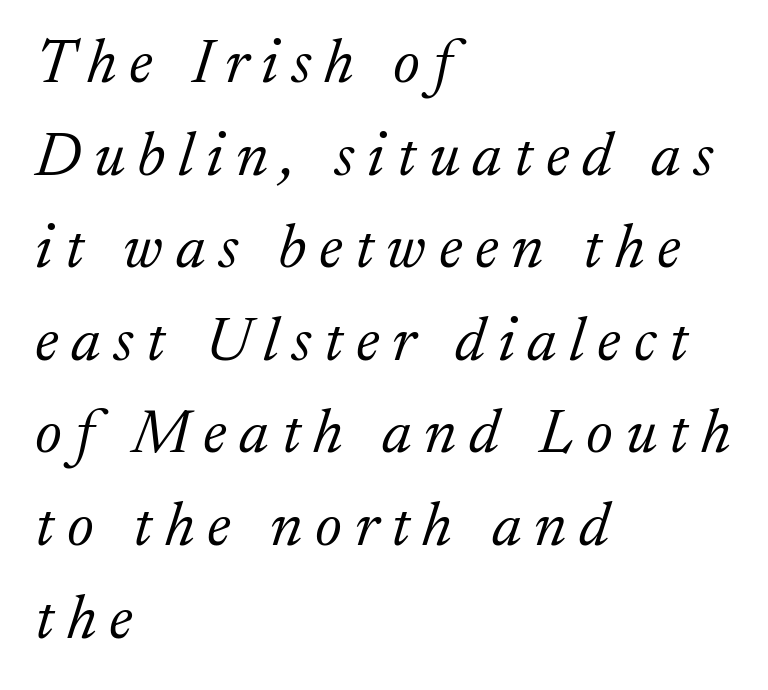
{"serif": "yes", "italic": "yes", "lean": "right", "slant_degrees": 17, "bold": "no", "weight": "light", "width": "normal", "stroke_contrast": "low", "x_height": "medium", "monospaced": "no", "underline": "no", "align": "left", "line_spacing": "normal", "line_spacing_ratio": 1.47, "letter_spacing": "wide", "letter_spacing_em": 0.2, "glyph_px": 63}
